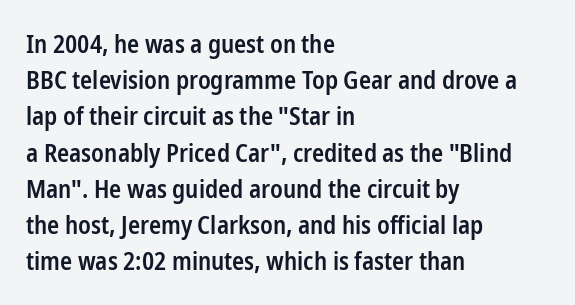
{"italic": "no", "bold": "semi", "underline": "no", "align": "left", "line_spacing": "normal", "line_spacing_ratio": 1.45, "letter_spacing": "normal", "letter_spacing_em": 0.0, "glyph_px": 25}
